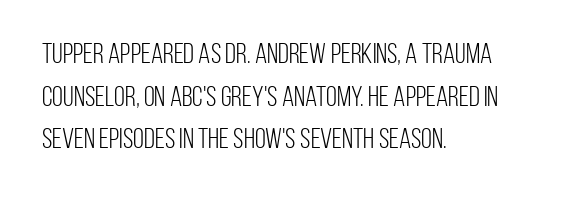
{"serif": "no", "italic": "no", "bold": "no", "weight": "light", "width": "condensed", "stroke_contrast": "low", "x_height": "large", "monospaced": "no", "underline": "no", "align": "left", "line_spacing": "normal", "line_spacing_ratio": 1.52, "letter_spacing": "normal", "letter_spacing_em": 0.0, "glyph_px": 28}
